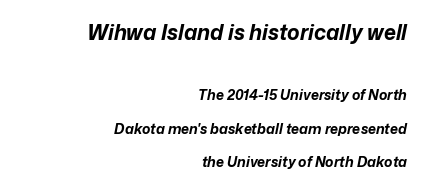
Q: Is the text bold? A: Yes.
Q: Is the text italic (slanted)? A: Yes, it leans right by about 12 degrees.
Q: Is the text underlined? A: No.
Q: How is the paragraph aligned? A: Right-aligned.
Q: Is the spacing between letters normal or unusually wide? A: Normal.
Q: Is the spacing between lines tight, normal or loose? A: Loose.
Q: Which block of text is set in a larger size, the first (top) or the second (bottom)? A: The first (top) one.
